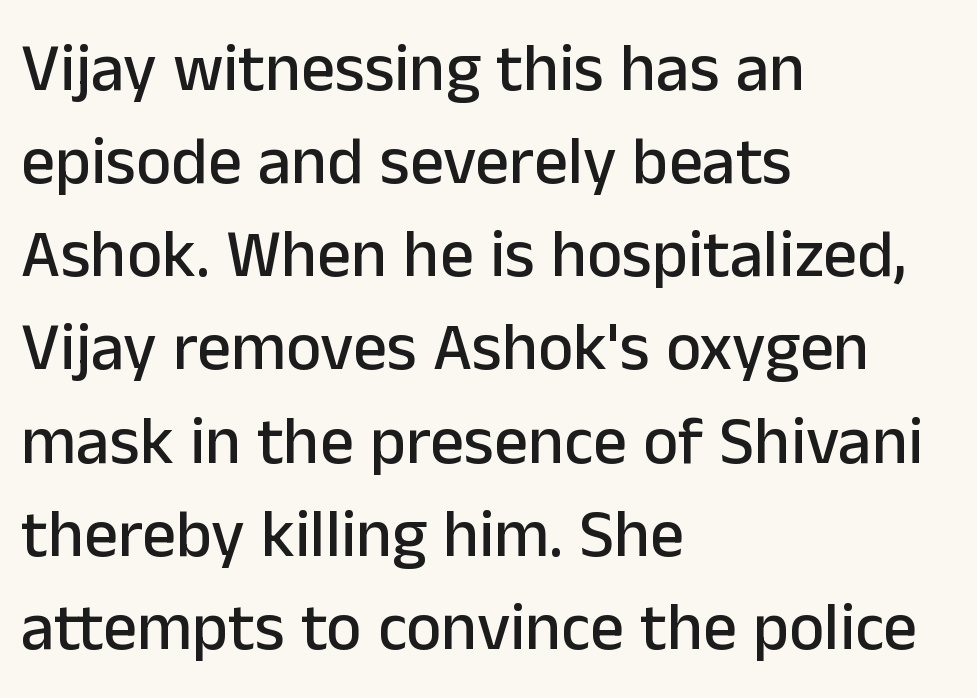
Q: Is the text italic (slanted)? A: No, it is upright.
Q: Is the typeface a serif or a sans-serif typeface? A: Sans-serif.
Q: Is the text underlined? A: No.
Q: How is the paragraph aligned? A: Left-aligned.
Q: Is the spacing between letters normal or unusually wide? A: Normal.
Q: Is the spacing between lines tight, normal or loose? A: Normal.
Q: Width (condensed, normal, or wide)? A: Normal.
Q: Stroke contrast? A: Low.
Q: x-height? A: Medium.
Q: Monospaced? A: No.
